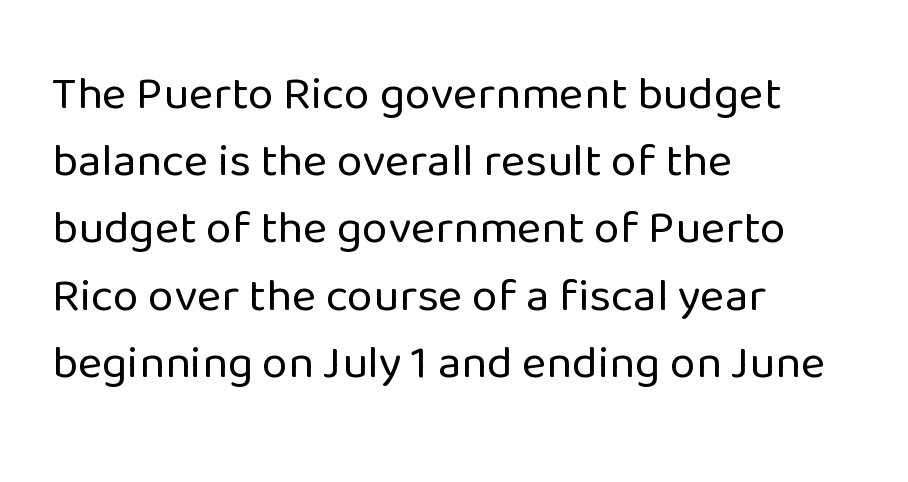
The image shows 47 px regular-weight sans-serif type, upright; set left-aligned, normal line spacing (1.43x), normal letter spacing, not underlined; low stroke contrast and a medium x-height.
